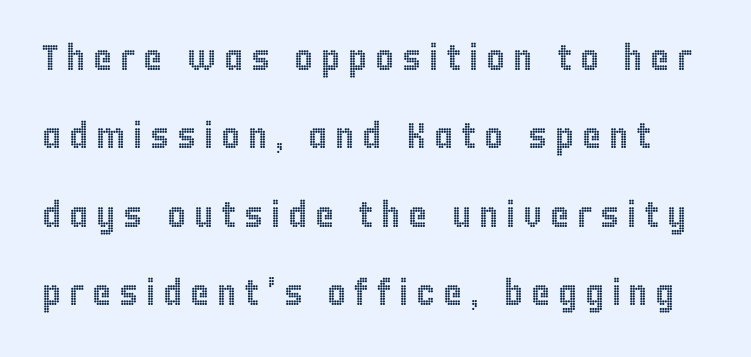
{"italic": "no", "width": "condensed", "x_height": "large", "monospaced": "no", "underline": "no", "line_spacing": "loose", "line_spacing_ratio": 2.18, "letter_spacing": "wide", "letter_spacing_em": 0.22, "glyph_px": 36}
